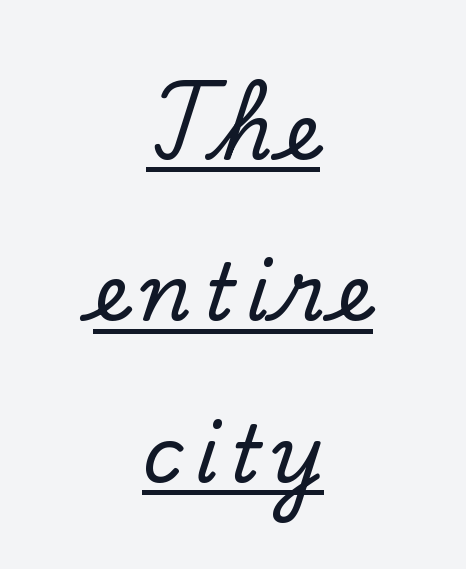
The image shows 78 px serif type; set centered, loose line spacing (2.07x), underlined; low stroke contrast and a small x-height.
